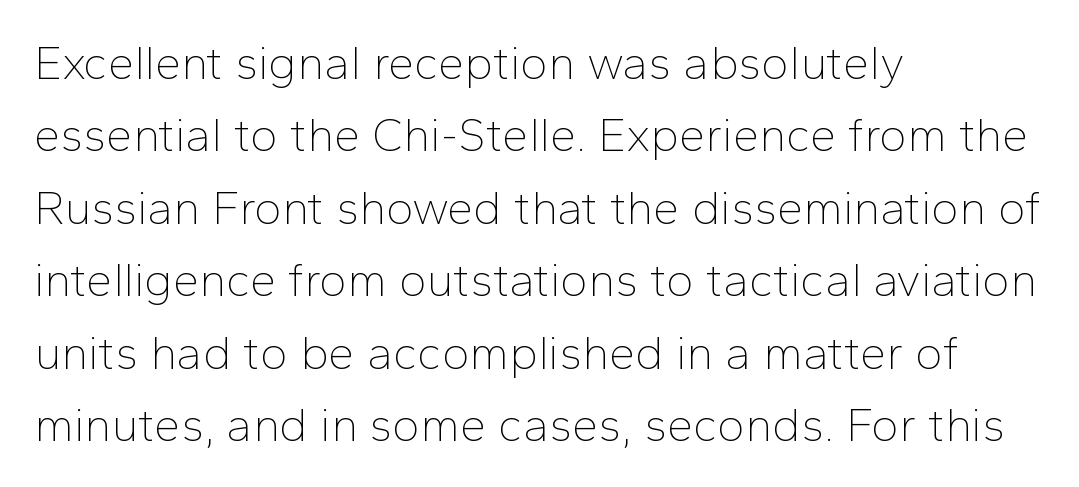
{"serif": "no", "italic": "no", "bold": "no", "weight": "thin", "width": "normal", "stroke_contrast": "low", "x_height": "medium", "monospaced": "no", "underline": "no", "align": "left", "line_spacing": "normal", "line_spacing_ratio": 1.54, "letter_spacing": "normal", "letter_spacing_em": 0.0, "glyph_px": 47}
